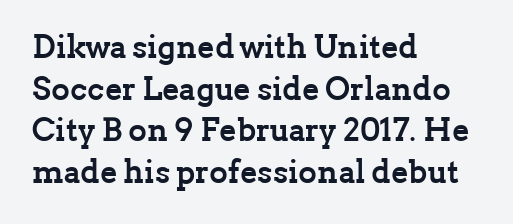
{"serif": "yes", "italic": "no", "bold": "yes", "weight": "semibold", "width": "normal", "stroke_contrast": "low", "x_height": "medium", "monospaced": "no", "underline": "no", "align": "left", "line_spacing": "normal", "line_spacing_ratio": 1.3, "letter_spacing": "normal", "letter_spacing_em": 0.0, "glyph_px": 32}
